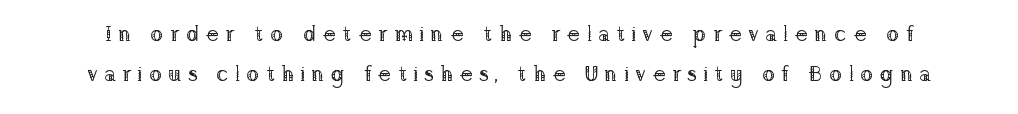
The image shows 22 px text type, upright; set line spacing 1.84x, unusually wide letter spacing (+0.28 em), not underlined.
